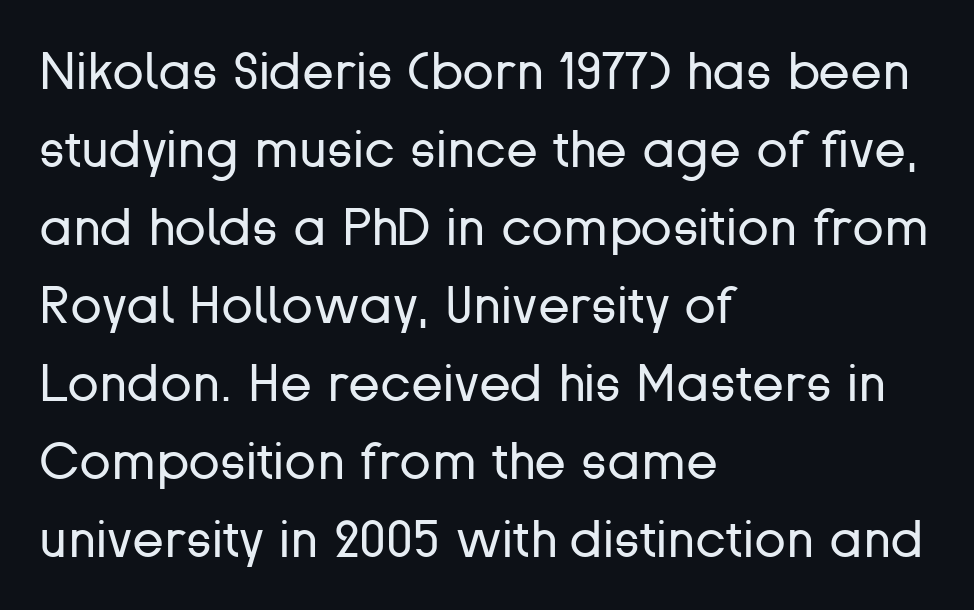
{"serif": "no", "italic": "no", "bold": "no", "weight": "regular", "width": "normal", "stroke_contrast": "low", "x_height": "medium", "monospaced": "no", "underline": "no", "align": "left", "line_spacing": "normal", "line_spacing_ratio": 1.5, "letter_spacing": "normal", "letter_spacing_em": 0.0, "glyph_px": 52}
